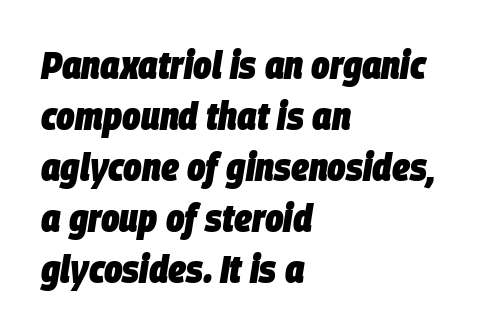
Q: Is the text bold? A: Yes.
Q: Is the text italic (slanted)? A: Yes, it leans right by about 9 degrees.
Q: Is the text underlined? A: No.
Q: How is the paragraph aligned? A: Left-aligned.
Q: Is the spacing between letters normal or unusually wide? A: Normal.
Q: Is the spacing between lines tight, normal or loose? A: Normal.
Q: Width (condensed, normal, or wide)? A: Condensed.
Q: Stroke contrast? A: Low.
Q: x-height? A: Large.
Q: Monospaced? A: No.
